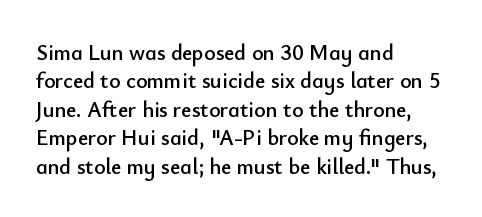
The image shows 22 px text type, upright; set left-aligned, normal line spacing (1.29x), normal letter spacing, not underlined.
